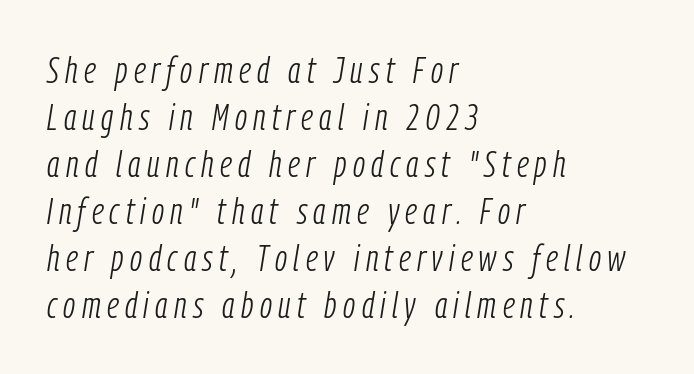
The image shows 37 px light, condensed type, italic (leaning right); set left-aligned, normal line spacing (1.27x), not underlined; low stroke contrast and a medium x-height.
